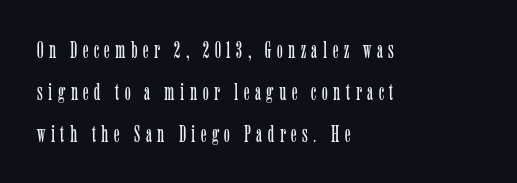
The image shows 24 px text type, upright; set left-aligned, line spacing 1.76x, unusually wide letter spacing (+0.23 em), not underlined.
